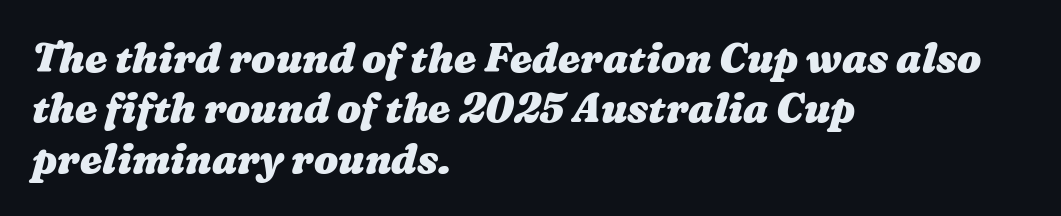
Q: Is the text bold? A: Yes.
Q: Is the text underlined? A: No.
Q: How is the paragraph aligned? A: Left-aligned.
Q: Is the spacing between letters normal or unusually wide? A: Normal.
Q: Is the spacing between lines tight, normal or loose? A: Normal.
Q: Width (condensed, normal, or wide)? A: Wide.
Q: Stroke contrast? A: Medium.
Q: x-height? A: Medium.
Q: Monospaced? A: No.
